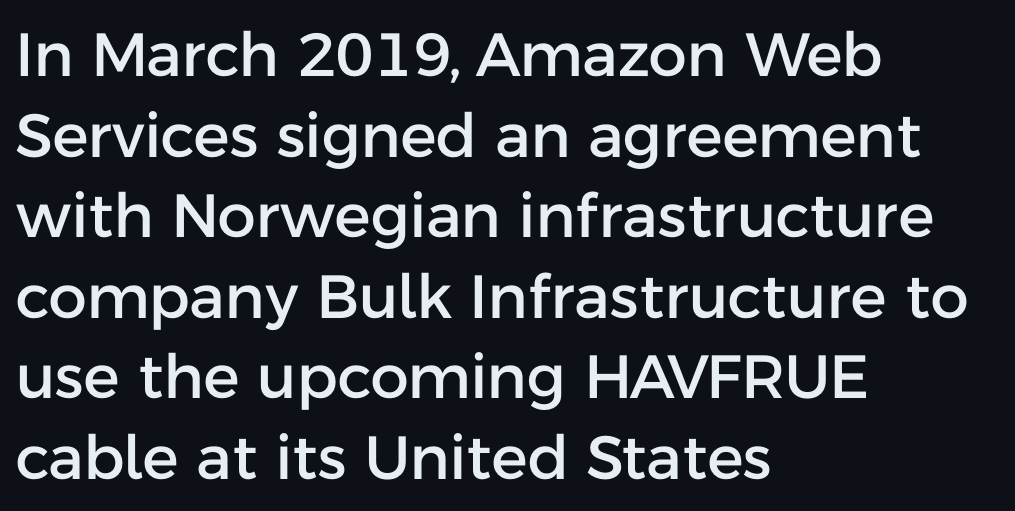
{"serif": "no", "italic": "no", "width": "normal", "stroke_contrast": "low", "x_height": "medium", "monospaced": "no", "underline": "no", "align": "left", "line_spacing": "normal", "line_spacing_ratio": 1.32, "letter_spacing": "normal", "letter_spacing_em": 0.0, "glyph_px": 61}
